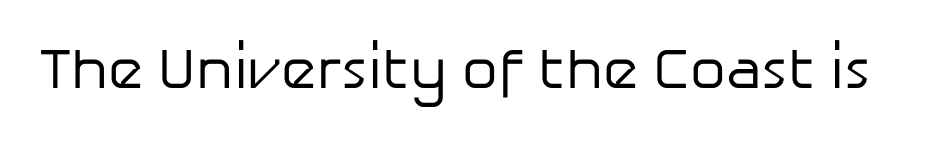
Q: Is the text bold? A: No.
Q: Is the text italic (slanted)? A: No, it is upright.
Q: Is the typeface a serif or a sans-serif typeface? A: Sans-serif.
Q: Is the text underlined? A: No.
Q: Is the spacing between letters normal or unusually wide? A: Normal.
Q: Width (condensed, normal, or wide)? A: Normal.
Q: Stroke contrast? A: Low.
Q: x-height? A: Medium.
Q: Monospaced? A: No.
